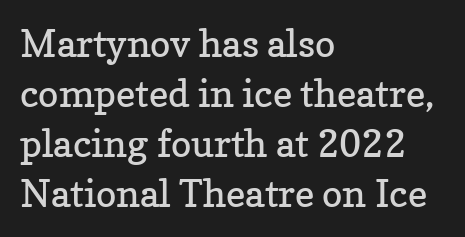
Q: Is the text bold? A: No.
Q: Is the text italic (slanted)? A: No, it is upright.
Q: Is the typeface a serif or a sans-serif typeface? A: Serif.
Q: Is the text underlined? A: No.
Q: How is the paragraph aligned? A: Left-aligned.
Q: Is the spacing between letters normal or unusually wide? A: Normal.
Q: Is the spacing between lines tight, normal or loose? A: Normal.
Q: Width (condensed, normal, or wide)? A: Normal.
Q: Stroke contrast? A: Low.
Q: x-height? A: Medium.
Q: Monospaced? A: No.
